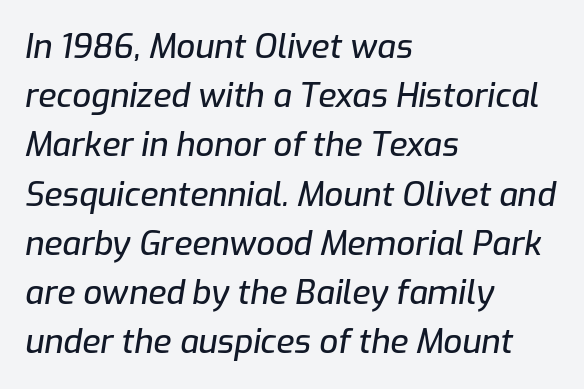
Italic: yes, the glyphs are oblique. This sample has the flowing, uneven cadence of proportional lettering. Leading matches the norm, producing a regular column. Visually the block forms a straight wall on the left and a jagged coastline on the right. The string is rendered with underlining switched off. The line texture is even and compact thanks to regular tracking.
